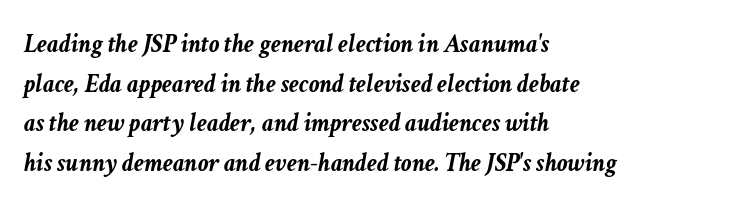
Q: Is the text bold? A: Yes.
Q: Is the text italic (slanted)? A: Yes, it leans right by about 11 degrees.
Q: Is the text underlined? A: No.
Q: How is the paragraph aligned? A: Left-aligned.
Q: Is the spacing between letters normal or unusually wide? A: Normal.
Q: Is the spacing between lines tight, normal or loose? A: Normal.
